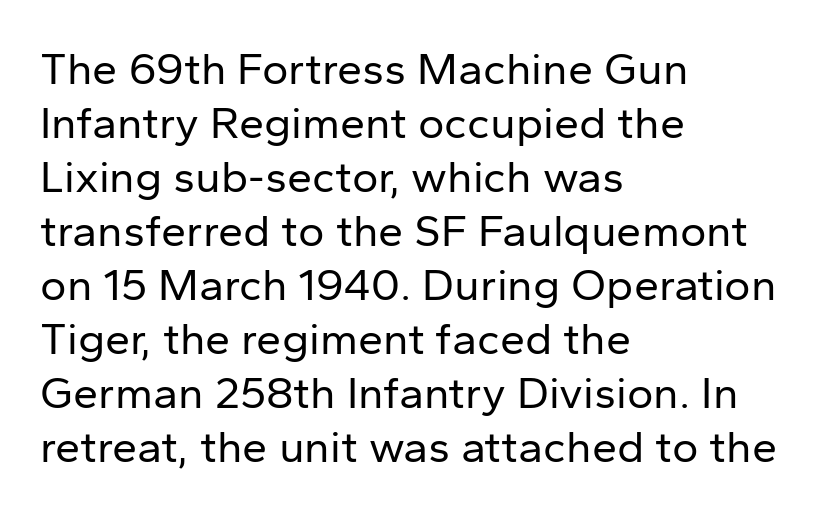
The passage shown is typed in a proportional face where columns would drift. Italic? Not at all — the glyphs are vertical. Note: no serifs on the glyphs. No extra tracking has been applied to these lines. The specimen omits any rule beneath the text block's lines.
